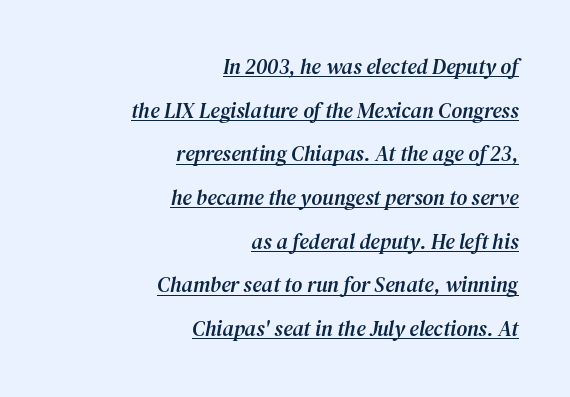
Q: Is the text italic (slanted)? A: Yes, it leans right by about 12 degrees.
Q: Is the text underlined? A: Yes.
Q: How is the paragraph aligned? A: Right-aligned.
Q: Is the spacing between letters normal or unusually wide? A: Normal.
Q: Is the spacing between lines tight, normal or loose? A: Loose.
